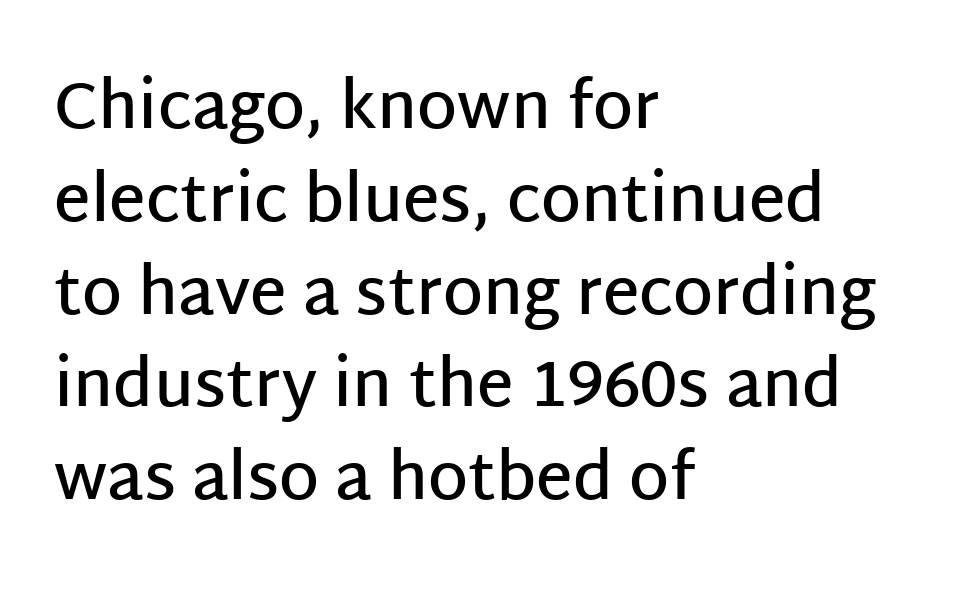
Q: Is the text bold? A: Semi-bold.
Q: Is the text italic (slanted)? A: No, it is upright.
Q: Is the typeface a serif or a sans-serif typeface? A: Sans-serif.
Q: Is the text underlined? A: No.
Q: How is the paragraph aligned? A: Left-aligned.
Q: Is the spacing between letters normal or unusually wide? A: Normal.
Q: Is the spacing between lines tight, normal or loose? A: Normal.
Q: Width (condensed, normal, or wide)? A: Normal.
Q: Stroke contrast? A: Low.
Q: x-height? A: Large.
Q: Monospaced? A: No.
